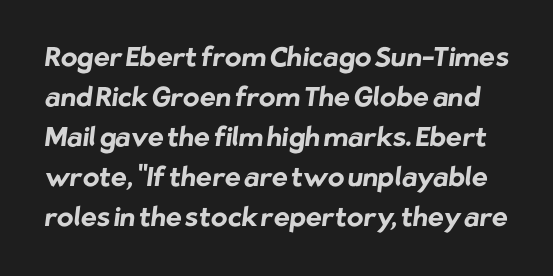
Q: Is the text bold? A: Yes.
Q: Is the text underlined? A: No.
Q: Is the spacing between letters normal or unusually wide? A: Normal.
Q: Is the spacing between lines tight, normal or loose? A: Normal.
